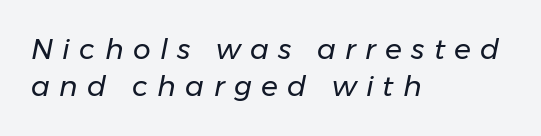
{"italic": "yes", "lean": "right", "slant_degrees": 11, "bold": "no", "weight": "regular", "width": "normal", "stroke_contrast": "low", "x_height": "medium", "monospaced": "no", "underline": "no", "align": "left", "line_spacing": "normal", "line_spacing_ratio": 1.33, "letter_spacing": "wide", "letter_spacing_em": 0.33, "glyph_px": 28}
